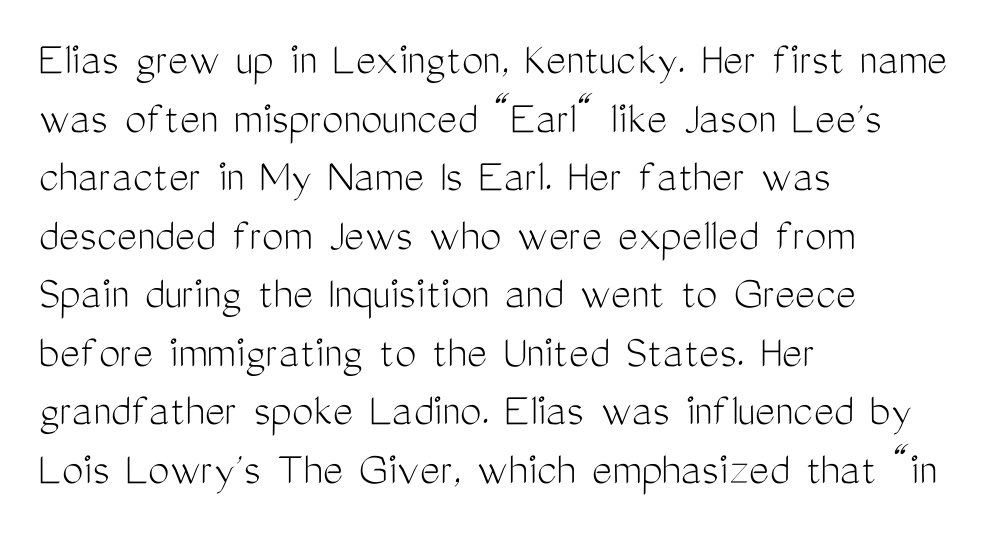
The image shows 48 px light, condensed sans-serif type, upright; set left-aligned, line spacing 1.22x, normal letter spacing, not underlined; medium stroke contrast and a medium x-height.
